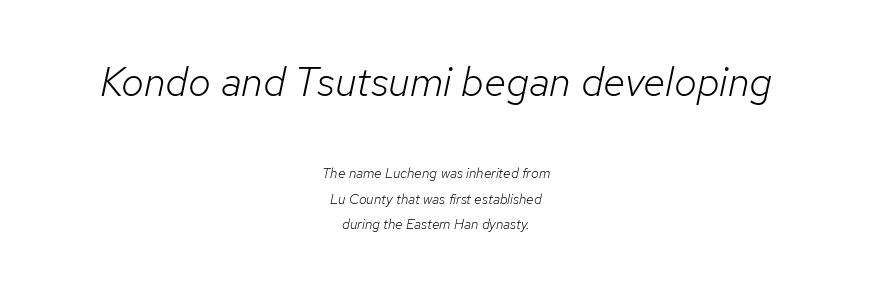
Q: Is the text bold? A: No.
Q: Is the text italic (slanted)? A: Yes, it leans right by about 12 degrees.
Q: Is the text underlined? A: No.
Q: How is the paragraph aligned? A: Centered.
Q: Is the spacing between letters normal or unusually wide? A: Normal.
Q: Which block of text is set in a larger size, the first (top) or the second (bottom)? A: The first (top) one.
Q: Width (condensed, normal, or wide)? A: Normal.
Q: Stroke contrast? A: Low.
Q: x-height? A: Medium.
Q: Monospaced? A: No.
